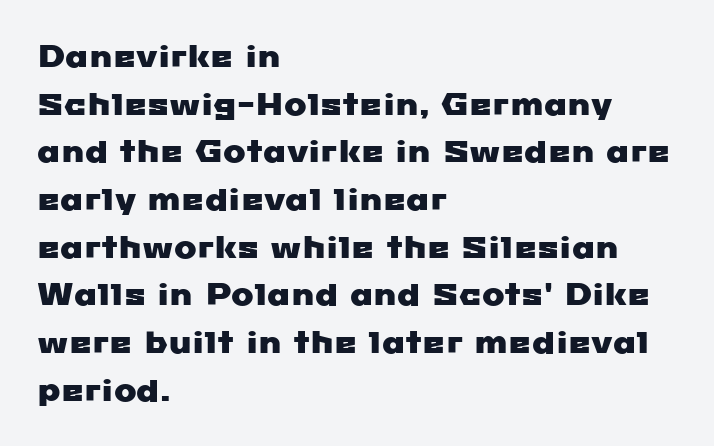
Each new line begins a customary step beneath the previous one. Is the letter spacing exaggerated? No — it looks like the ordinary default. Here the designer chose a conventional face with non-uniform glyph widths. The rag falls on the right side of this text block. A bare baseline throughout the passage.
